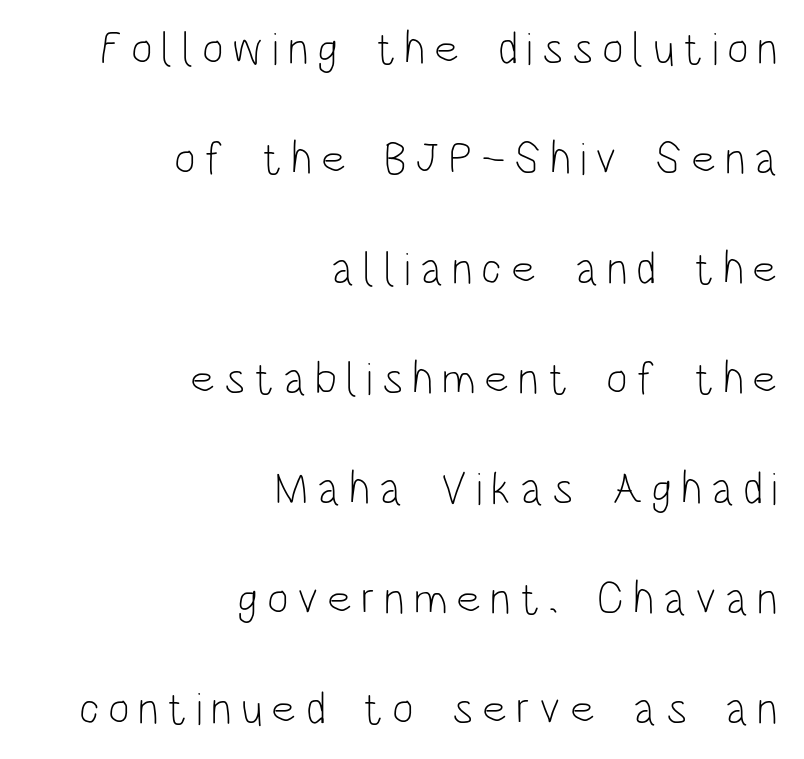
{"serif": "no", "italic": "no", "bold": "no", "weight": "light", "width": "condensed", "stroke_contrast": "low", "x_height": "large", "monospaced": "no", "underline": "no", "align": "right", "line_spacing": "loose", "line_spacing_ratio": 2.39, "glyph_px": 46}
